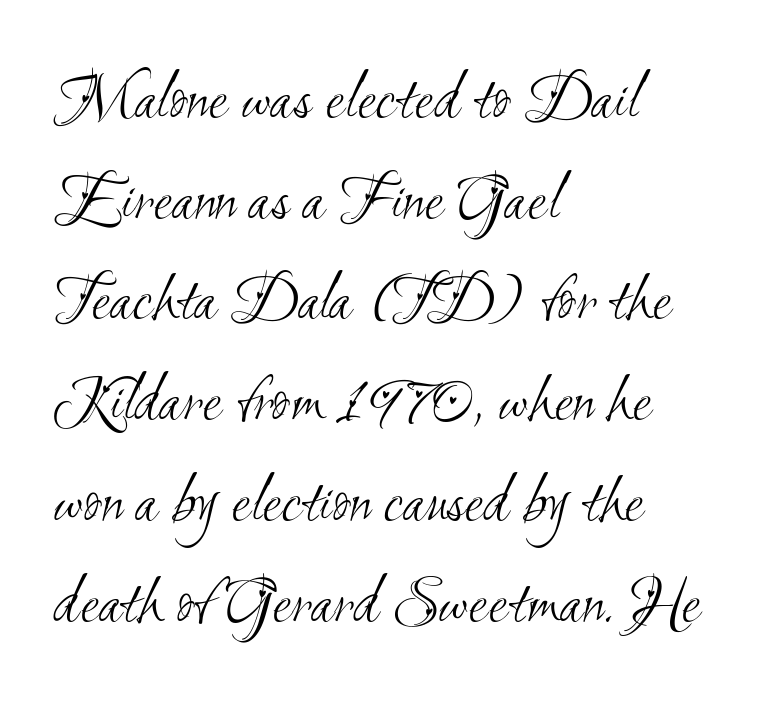
Q: Is the text bold? A: No.
Q: Is the typeface a serif or a sans-serif typeface? A: Sans-serif.
Q: Is the text underlined? A: No.
Q: How is the paragraph aligned? A: Left-aligned.
Q: Is the spacing between letters normal or unusually wide? A: Normal.
Q: Is the spacing between lines tight, normal or loose? A: Normal.
Q: Width (condensed, normal, or wide)? A: Condensed.
Q: Stroke contrast? A: Medium.
Q: x-height? A: Small.
Q: Monospaced? A: No.
